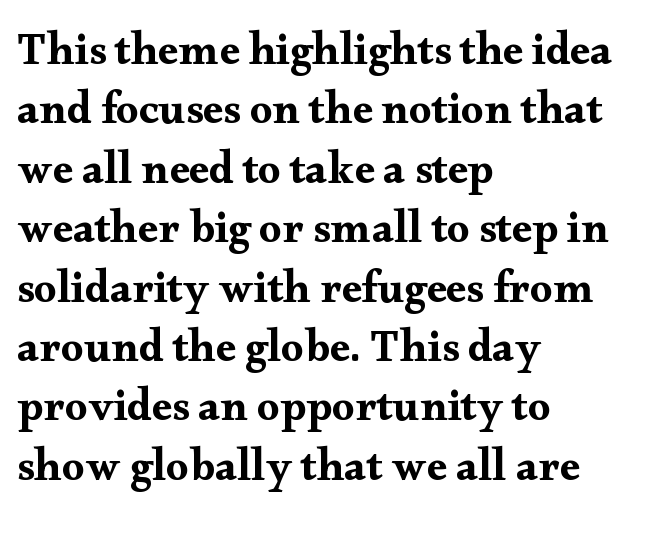
The rendering uses natural spacing where letterforms have individual widths. Teacher's note: observe the even left margin — that is flush-left alignment. Posture: straight, roman, zero tilt. Letterform terminals end in serifs throughout the passage. Regarding leading, the lines here are spaced in the standard way. You could call the tracking neutral — neither tight nor loose.
